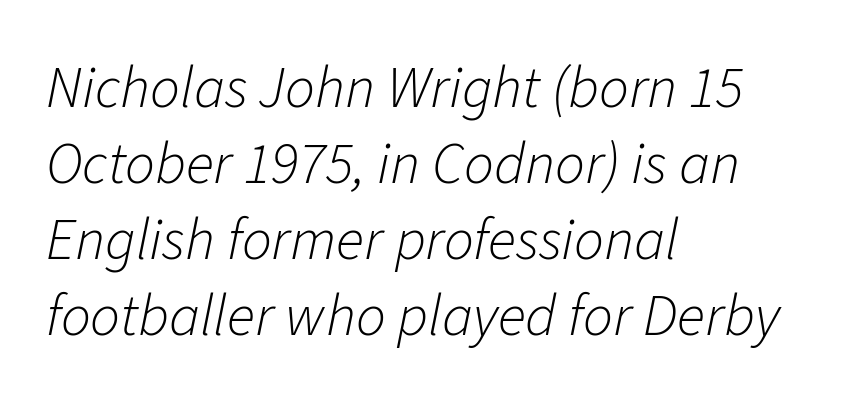
Q: Is the text bold? A: No.
Q: Is the text italic (slanted)? A: Yes, it leans right by about 11 degrees.
Q: Is the text underlined? A: No.
Q: How is the paragraph aligned? A: Left-aligned.
Q: Is the spacing between letters normal or unusually wide? A: Normal.
Q: Is the spacing between lines tight, normal or loose? A: Normal.
Q: Width (condensed, normal, or wide)? A: Normal.
Q: Stroke contrast? A: Low.
Q: x-height? A: Medium.
Q: Monospaced? A: No.
